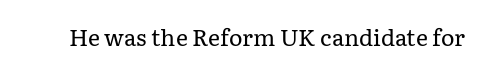
{"italic": "no", "bold": "no", "underline": "no", "letter_spacing": "normal", "letter_spacing_em": 0.0, "glyph_px": 23}
